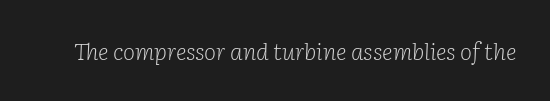
{"italic": "yes", "lean": "right", "slant_degrees": 2, "bold": "no", "underline": "no", "letter_spacing": "normal", "letter_spacing_em": 0.0, "glyph_px": 23}
